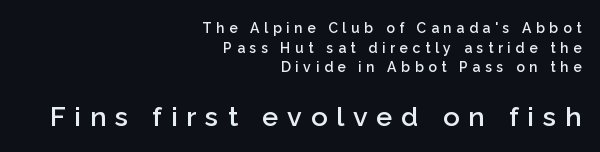
Q: Is the text bold? A: Semi-bold.
Q: Is the text italic (slanted)? A: No, it is upright.
Q: Is the text underlined? A: No.
Q: How is the paragraph aligned? A: Right-aligned.
Q: Is the spacing between letters normal or unusually wide? A: Unusually wide.
Q: Is the spacing between lines tight, normal or loose? A: Normal.
Q: Which block of text is set in a larger size, the first (top) or the second (bottom)? A: The second (bottom) one.
